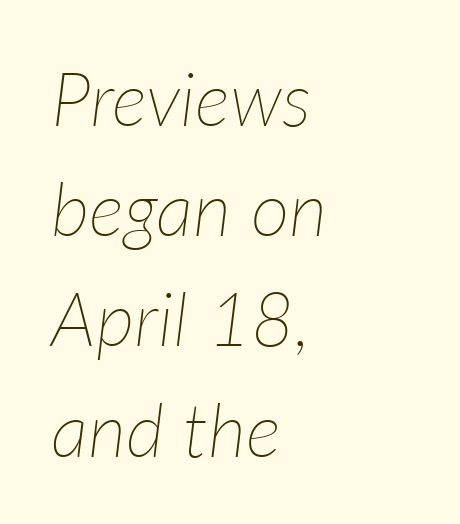
{"italic": "yes", "lean": "right", "slant_degrees": 7, "bold": "no", "weight": "thin", "width": "normal", "stroke_contrast": "low", "x_height": "medium", "monospaced": "no", "underline": "no", "align": "left", "line_spacing": "normal", "line_spacing_ratio": 1.47, "letter_spacing": "normal", "letter_spacing_em": 0.0, "glyph_px": 75}
